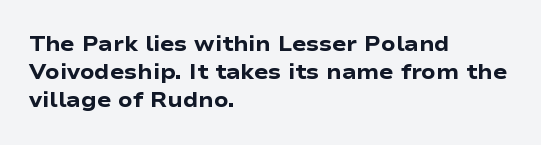
Anything drawn beneath the words? Only blank space. Evenly set lines give the paragraph a standard silhouette. In CSS terms this would be text-align: left. The font's upright variant was chosen for this text. Strokes here are thick enough to call this a true bold.
